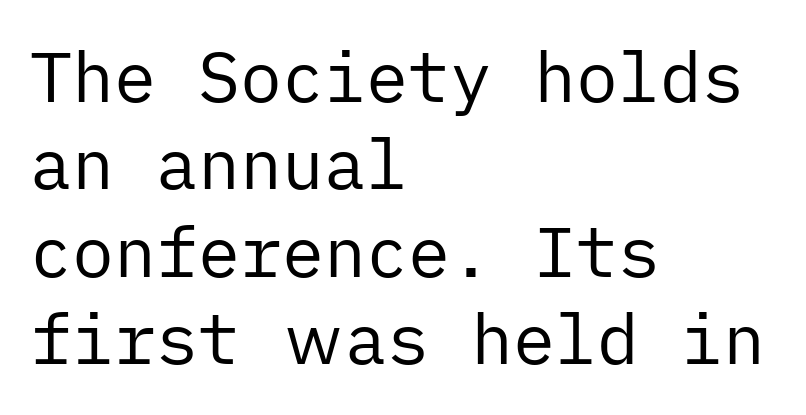
Q: Is the text bold? A: No.
Q: Is the text italic (slanted)? A: No, it is upright.
Q: Is the typeface a serif or a sans-serif typeface? A: Sans-serif.
Q: Is the text underlined? A: No.
Q: How is the paragraph aligned? A: Left-aligned.
Q: Is the spacing between letters normal or unusually wide? A: Normal.
Q: Is the spacing between lines tight, normal or loose? A: Normal.
Q: Width (condensed, normal, or wide)? A: Normal.
Q: Stroke contrast? A: Low.
Q: x-height? A: Medium.
